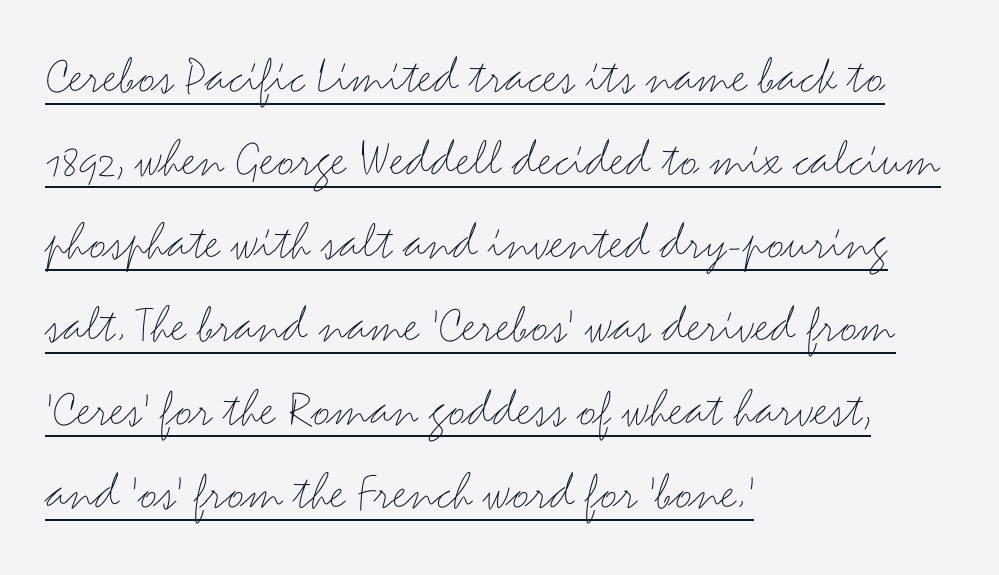
{"serif": "no", "bold": "no", "weight": "thin", "width": "wide", "stroke_contrast": "medium", "x_height": "small", "monospaced": "no", "underline": "yes", "align": "left", "line_spacing": "normal", "line_spacing_ratio": 1.54, "letter_spacing": "normal", "letter_spacing_em": 0.0, "glyph_px": 54}
